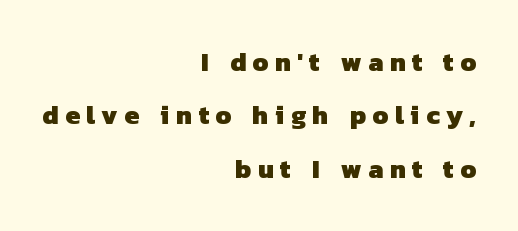
Q: Is the text bold? A: Yes.
Q: Is the text underlined? A: No.
Q: How is the paragraph aligned? A: Right-aligned.
Q: Is the spacing between letters normal or unusually wide? A: Unusually wide.
Q: Is the spacing between lines tight, normal or loose? A: Loose.
